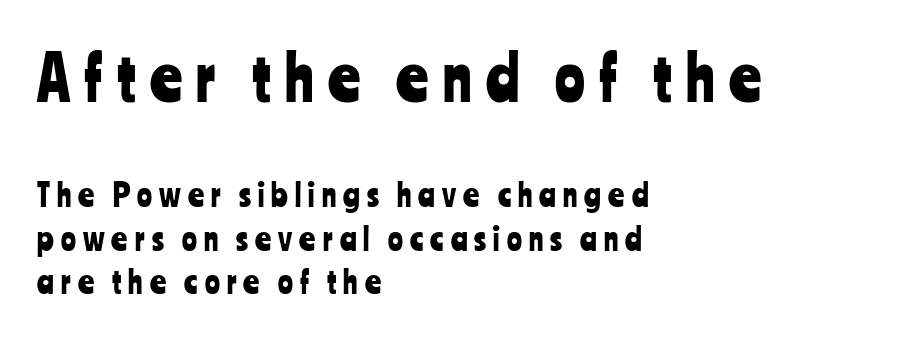
The designer went with a sans here, leaving each stem footless. Type size steps down from the first block to the second. Glyph-to-glyph distance is far greater than everyday printed text. The type sits square on the baseline with zero lean. These lines are rendered in a variable-pitch font.
